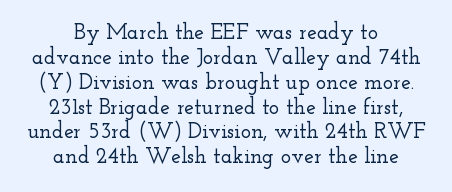
The rendering keeps characters at their native spacing. The paragraph shown floats in the horizontal middle. Notice how descenders almost collide with the ascenders below — that's tight leading. Underline: absent.
